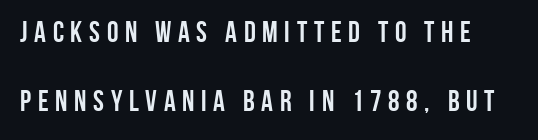
{"serif": "no", "italic": "no", "bold": "yes", "weight": "semibold", "width": "condensed", "stroke_contrast": "low", "x_height": "large", "monospaced": "no", "underline": "no", "line_spacing": "loose", "line_spacing_ratio": 2.39, "letter_spacing": "wide", "letter_spacing_em": 0.23, "glyph_px": 29}
